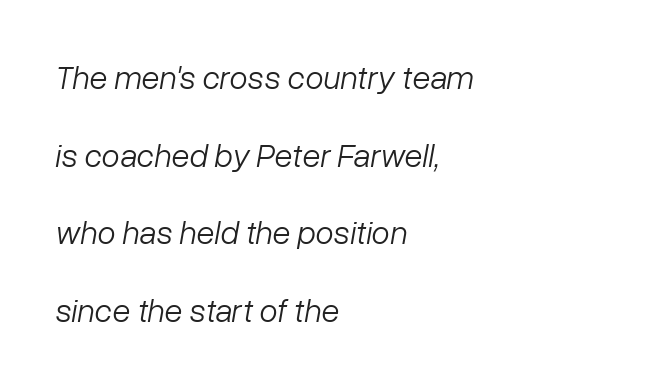
Q: Is the text bold? A: No.
Q: Is the text italic (slanted)? A: Yes, it leans right by about 10 degrees.
Q: Is the text underlined? A: No.
Q: How is the paragraph aligned? A: Left-aligned.
Q: Is the spacing between letters normal or unusually wide? A: Normal.
Q: Is the spacing between lines tight, normal or loose? A: Loose.
Q: Width (condensed, normal, or wide)? A: Normal.
Q: Stroke contrast? A: Low.
Q: x-height? A: Medium.
Q: Monospaced? A: No.
